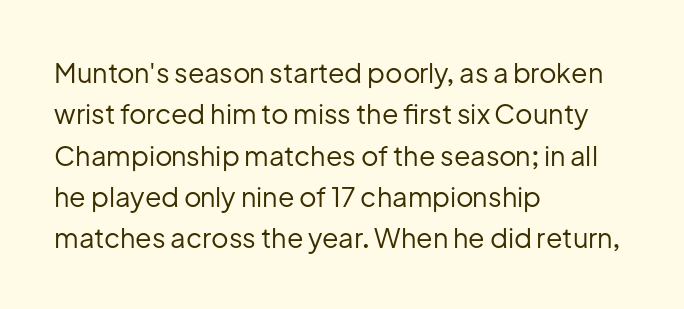
{"italic": "no", "bold": "no", "underline": "no", "align": "left", "line_spacing": "normal", "line_spacing_ratio": 1.53, "letter_spacing": "normal", "letter_spacing_em": 0.0, "glyph_px": 27}
